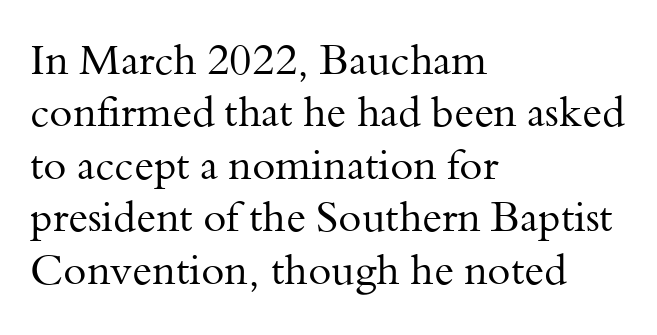
The image shows 42 px regular-weight serif type, upright; set left-aligned, normal line spacing (1.25x), normal letter spacing, not underlined; medium stroke contrast and a small x-height.
